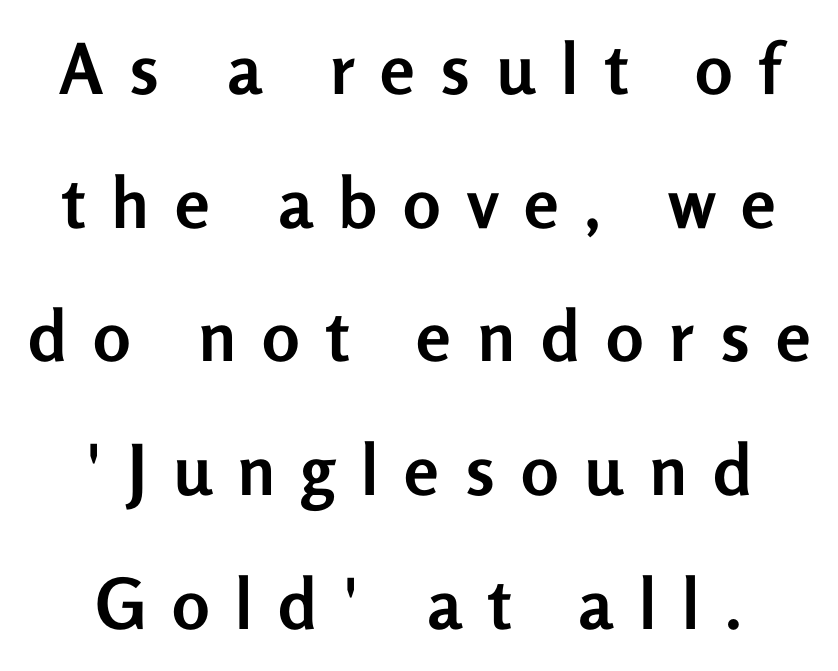
The image shows 70 px semibold sans-serif type, upright; set centered, loose line spacing (1.91x), unusually wide letter spacing (+0.37 em), not underlined; low stroke contrast and a medium x-height.
